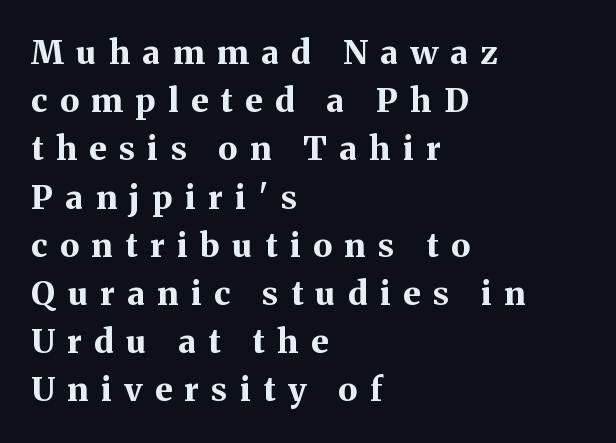
Old-style or modern, the face here clearly has serifs. The letters stand straight up with perfectly vertical stems. Beneath every word, the page is bare. Each letter keeps its own natural width here, so spacing adapts to shape.
